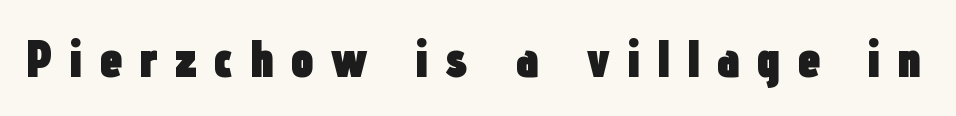
The image shows 53 px heavy, condensed sans-serif type, upright; set unusually wide letter spacing (+0.3 em), not underlined; low stroke contrast and a medium x-height.
